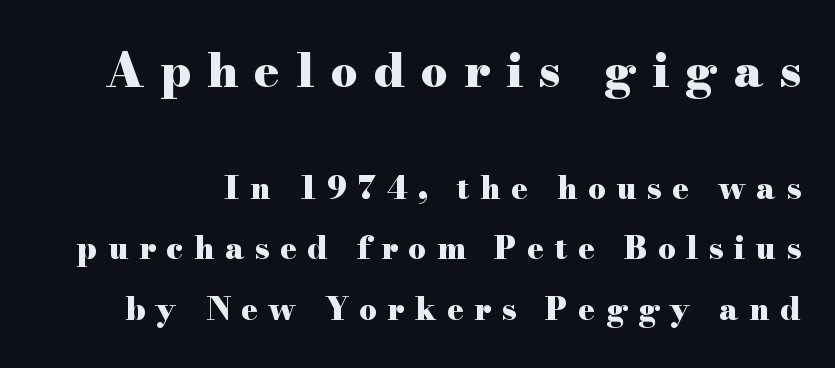
{"serif": "yes", "italic": "no", "bold": "yes", "weight": "heavy", "width": "wide", "stroke_contrast": "high", "x_height": "small", "monospaced": "no", "underline": "no", "line_spacing": "loose", "line_spacing_ratio": 1.96, "letter_spacing": "wide", "letter_spacing_em": 0.34, "larger_block": "first", "size_ratio": 1.52, "glyph_px": 47}
